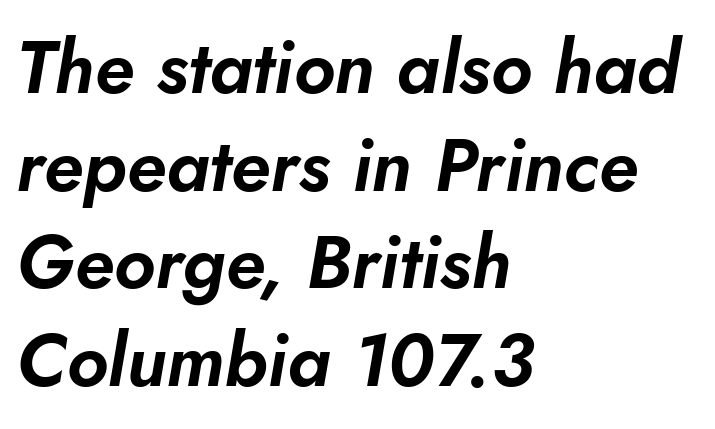
The image shows 74 px text type, italic (leaning right); set left-aligned, normal line spacing (1.32x), normal letter spacing, not underlined; low stroke contrast and a small x-height.
